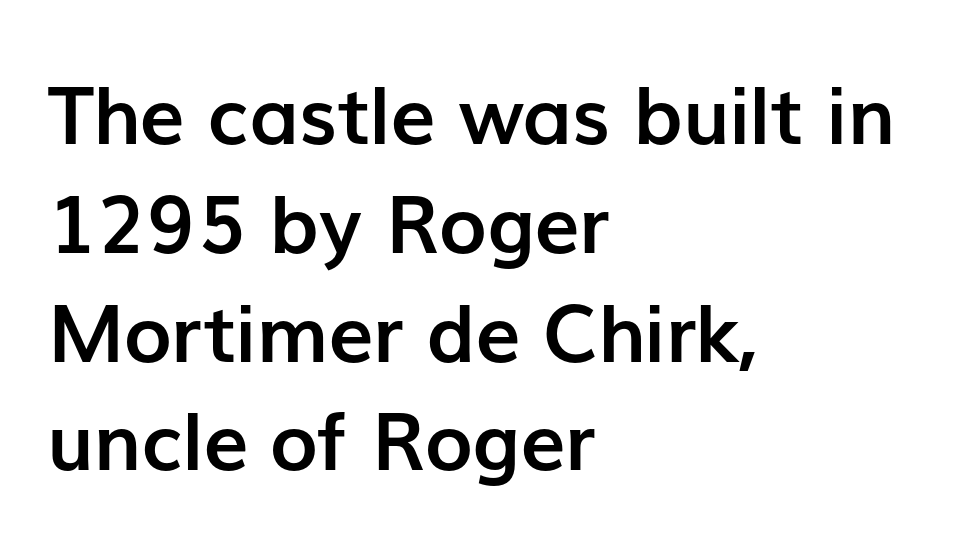
The image shows 80 px semibold sans-serif type, upright; set left-aligned, normal line spacing (1.36x), normal letter spacing, not underlined; low stroke contrast and a medium x-height.
